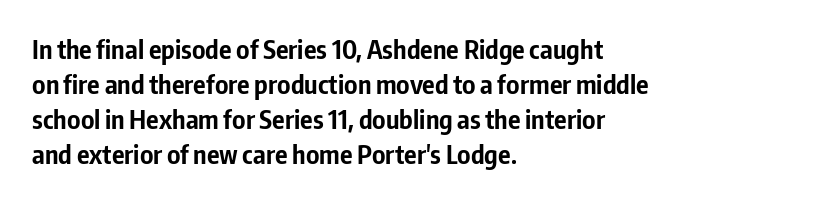
Q: Is the text bold? A: Yes.
Q: Is the text italic (slanted)? A: No, it is upright.
Q: Is the text underlined? A: No.
Q: How is the paragraph aligned? A: Left-aligned.
Q: Is the spacing between letters normal or unusually wide? A: Normal.
Q: Is the spacing between lines tight, normal or loose? A: Normal.
